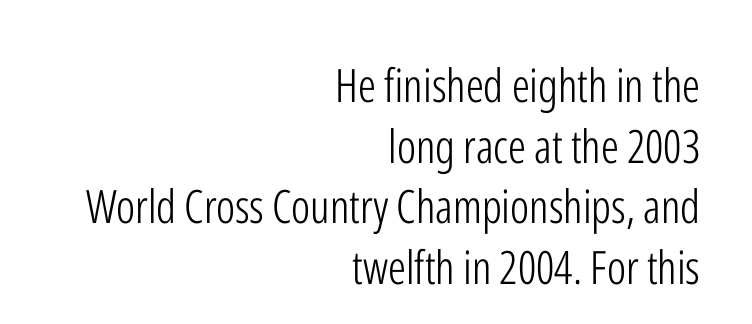
Q: Is the text bold? A: No.
Q: Is the text italic (slanted)? A: No, it is upright.
Q: Is the typeface a serif or a sans-serif typeface? A: Sans-serif.
Q: Is the text underlined? A: No.
Q: How is the paragraph aligned? A: Right-aligned.
Q: Is the spacing between letters normal or unusually wide? A: Normal.
Q: Is the spacing between lines tight, normal or loose? A: Normal.
Q: Width (condensed, normal, or wide)? A: Condensed.
Q: Stroke contrast? A: Low.
Q: x-height? A: Medium.
Q: Monospaced? A: No.
